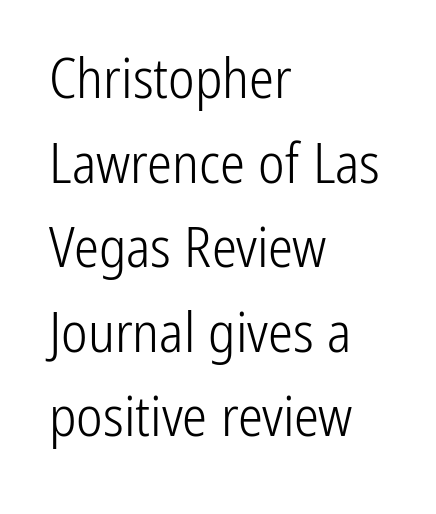
You could not count columns in this text — the font is proportionally spaced. These lines sit exactly where default settings would place them. To sum up the face: it is a sans, with no serifs. It's the straight-up-and-down kind of type.
